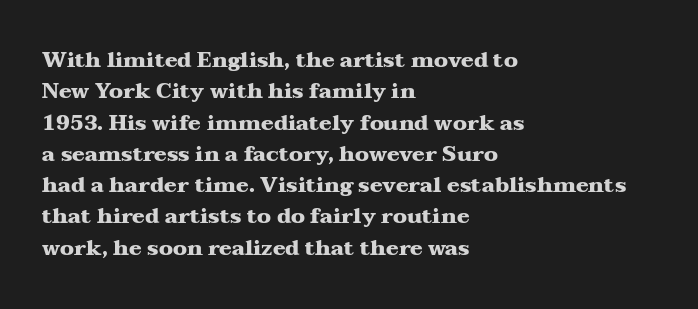
The image shows 21 px bold type, upright; set left-aligned, normal line spacing (1.49x), normal letter spacing, not underlined.
